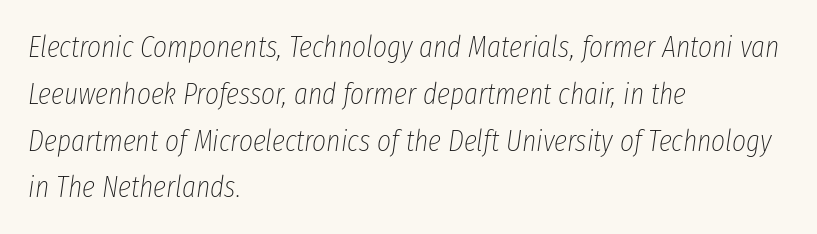
{"italic": "yes", "lean": "right", "slant_degrees": 8, "bold": "no", "weight": "thin", "width": "condensed", "stroke_contrast": "low", "x_height": "medium", "monospaced": "no", "underline": "no", "align": "left", "line_spacing": "normal", "line_spacing_ratio": 1.56, "letter_spacing": "normal", "letter_spacing_em": 0.0, "glyph_px": 30}
